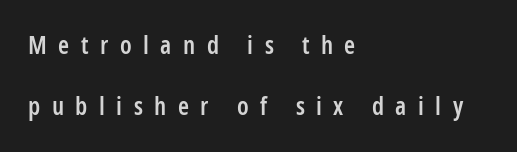
{"italic": "no", "bold": "semi", "underline": "no", "align": "left", "line_spacing": "loose", "line_spacing_ratio": 2.44, "letter_spacing": "wide", "letter_spacing_em": 0.46, "glyph_px": 25}
